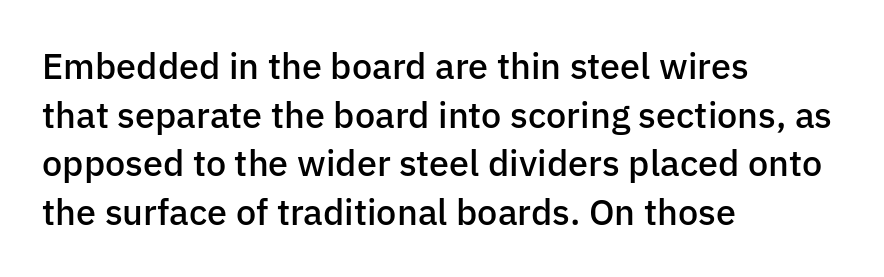
Q: Is the text bold? A: Semi-bold.
Q: Is the text italic (slanted)? A: No, it is upright.
Q: Is the typeface a serif or a sans-serif typeface? A: Sans-serif.
Q: Is the text underlined? A: No.
Q: How is the paragraph aligned? A: Left-aligned.
Q: Is the spacing between letters normal or unusually wide? A: Normal.
Q: Is the spacing between lines tight, normal or loose? A: Normal.
Q: Width (condensed, normal, or wide)? A: Normal.
Q: Stroke contrast? A: Low.
Q: x-height? A: Medium.
Q: Monospaced? A: No.
